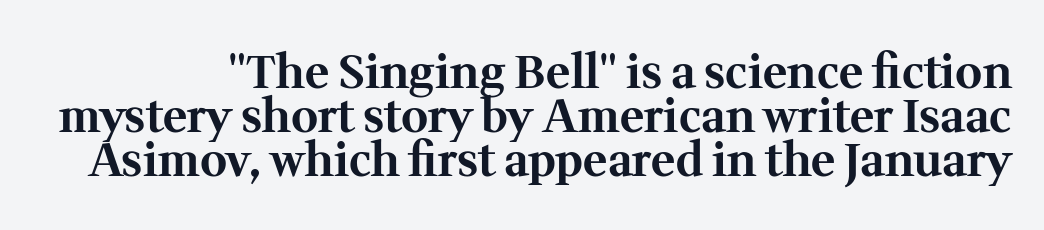
Q: Is the text bold? A: Yes.
Q: Is the text italic (slanted)? A: No, it is upright.
Q: Is the typeface a serif or a sans-serif typeface? A: Serif.
Q: Is the text underlined? A: No.
Q: Is the spacing between letters normal or unusually wide? A: Normal.
Q: Is the spacing between lines tight, normal or loose? A: Tight.
Q: Width (condensed, normal, or wide)? A: Normal.
Q: Stroke contrast? A: Medium.
Q: x-height? A: Medium.
Q: Monospaced? A: No.
